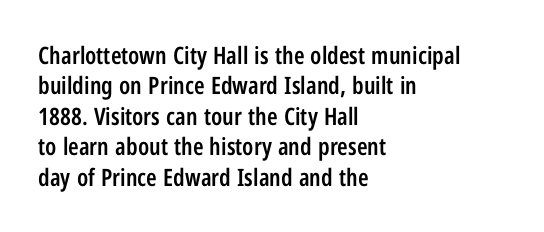
The image shows 24 px text type, upright; set left-aligned, normal line spacing (1.27x), normal letter spacing, not underlined.
